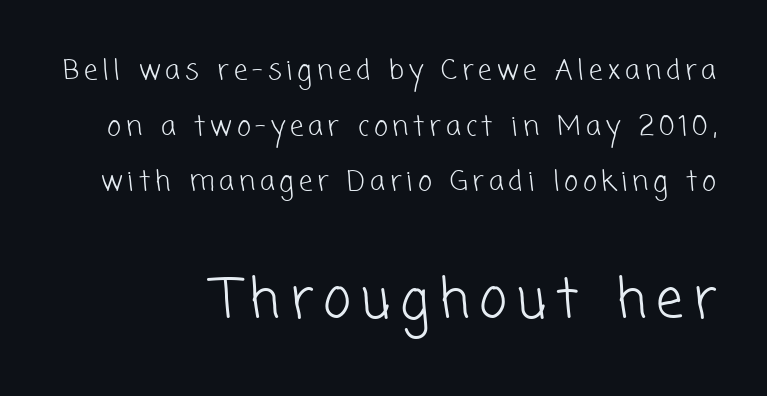
Q: Is the text bold? A: No.
Q: Is the typeface a serif or a sans-serif typeface? A: Sans-serif.
Q: Is the text underlined? A: No.
Q: How is the paragraph aligned? A: Right-aligned.
Q: Is the spacing between lines tight, normal or loose? A: Loose.
Q: Which block of text is set in a larger size, the first (top) or the second (bottom)? A: The second (bottom) one.
Q: Width (condensed, normal, or wide)? A: Normal.
Q: Stroke contrast? A: Low.
Q: x-height? A: Medium.
Q: Monospaced? A: No.
